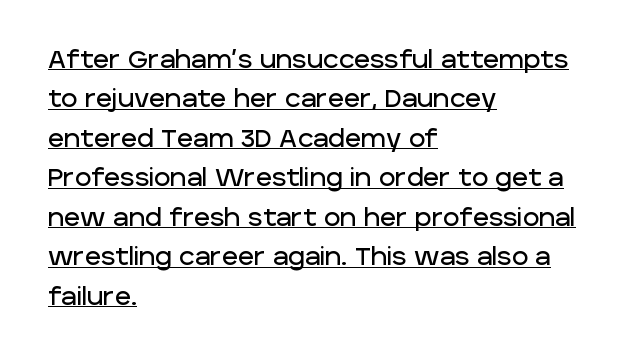
The image shows 25 px text type, upright; set left-aligned, normal line spacing (1.58x), normal letter spacing, underlined.
